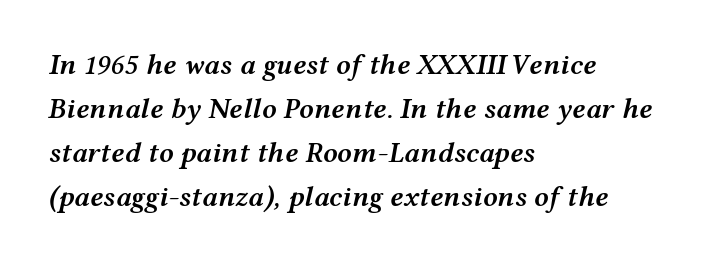
The image shows 29 px semibold, wide type, italic (leaning right); set left-aligned, normal line spacing (1.52x), normal letter spacing, not underlined; medium stroke contrast and a medium x-height.
